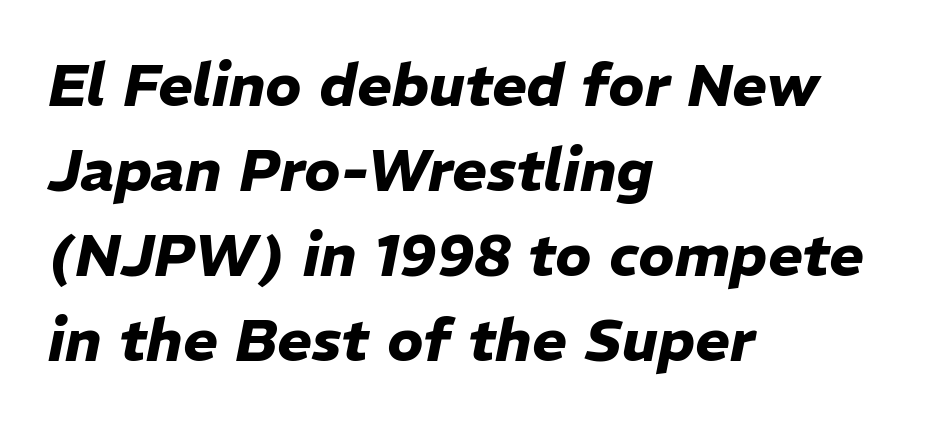
Q: Is the text bold? A: Yes.
Q: Is the text italic (slanted)? A: Yes, it leans right by about 11 degrees.
Q: Is the text underlined? A: No.
Q: How is the paragraph aligned? A: Left-aligned.
Q: Is the spacing between letters normal or unusually wide? A: Normal.
Q: Is the spacing between lines tight, normal or loose? A: Normal.
Q: Width (condensed, normal, or wide)? A: Normal.
Q: Stroke contrast? A: Low.
Q: x-height? A: Medium.
Q: Monospaced? A: No.
